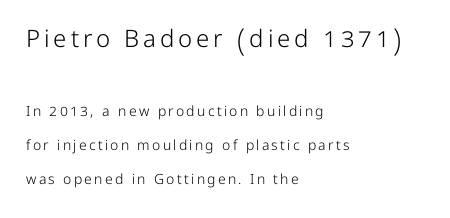
{"italic": "no", "bold": "no", "underline": "no", "align": "left", "line_spacing": "loose", "line_spacing_ratio": 2.42, "larger_block": "first", "size_ratio": 1.71, "glyph_px": 24}
